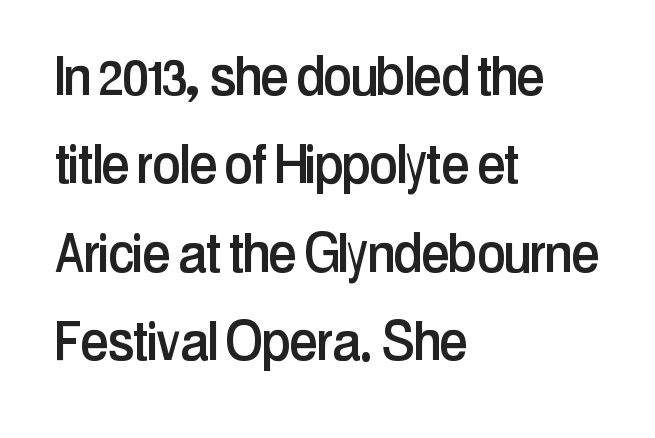
{"serif": "no", "italic": "no", "width": "condensed", "stroke_contrast": "low", "x_height": "medium", "monospaced": "no", "underline": "no", "align": "left", "line_spacing": "normal", "line_spacing_ratio": 1.38, "letter_spacing": "normal", "letter_spacing_em": 0.0, "glyph_px": 64}
